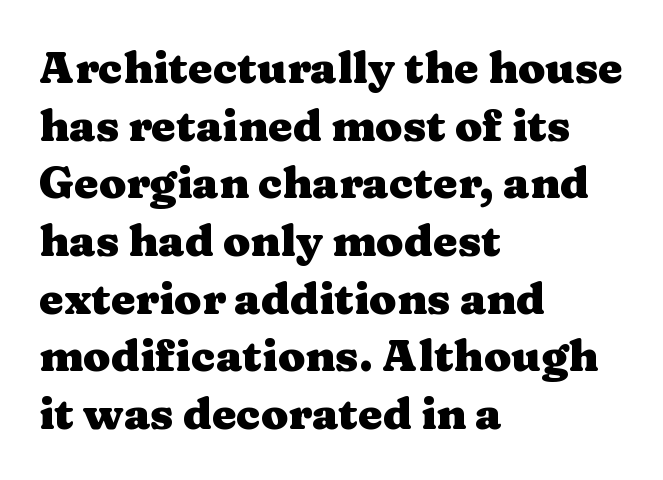
The image shows 44 px heavy, wide serif type, upright; set left-aligned, normal line spacing (1.31x), normal letter spacing, not underlined; medium stroke contrast and a medium x-height.
